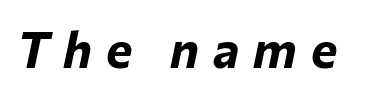
{"italic": "yes", "lean": "right", "slant_degrees": 12, "bold": "yes", "weight": "bold", "width": "normal", "stroke_contrast": "low", "x_height": "medium", "monospaced": "no", "underline": "no", "letter_spacing": "wide", "letter_spacing_em": 0.28, "glyph_px": 50}
